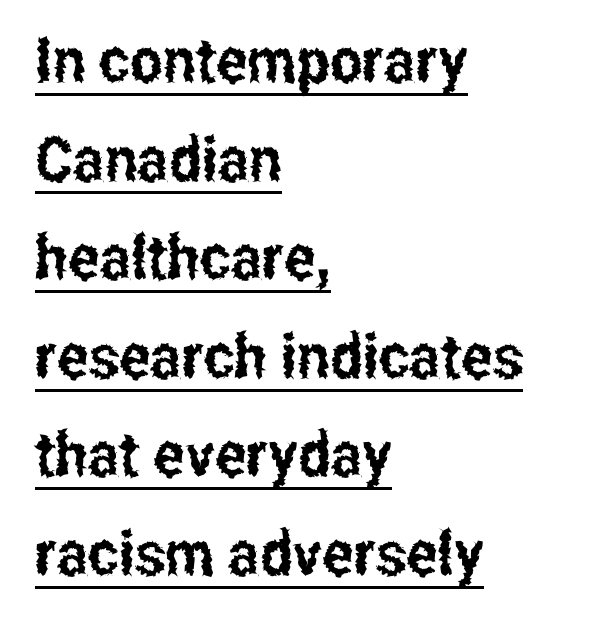
Think of a printed novel: that variable character pitch is what you see here. You can tell it's not italic because the verticals are truly vertical. Every word sits above its own underline. There is no visible air inserted between adjacent glyphs. Whoever set this chose a conventional vertical rhythm.
